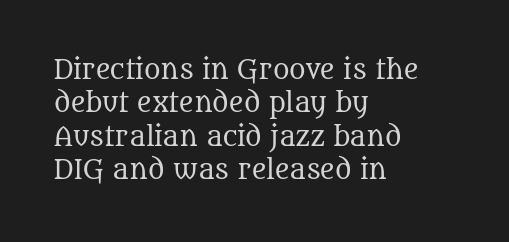
The image shows 25 px text type, upright; set left-aligned, normal line spacing (1.34x), normal letter spacing, not underlined.
